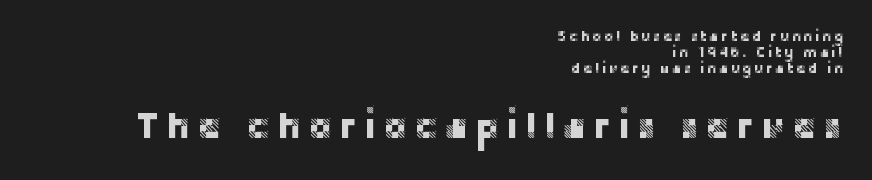
Q: Is the text italic (slanted)? A: No, it is upright.
Q: Is the typeface a serif or a sans-serif typeface? A: Sans-serif.
Q: Is the text underlined? A: No.
Q: How is the paragraph aligned? A: Right-aligned.
Q: Is the spacing between lines tight, normal or loose? A: Tight.
Q: Which block of text is set in a larger size, the first (top) or the second (bottom)? A: The second (bottom) one.
Q: Width (condensed, normal, or wide)? A: Normal.
Q: Stroke contrast? A: Low.
Q: x-height? A: Large.
Q: Monospaced? A: No.
